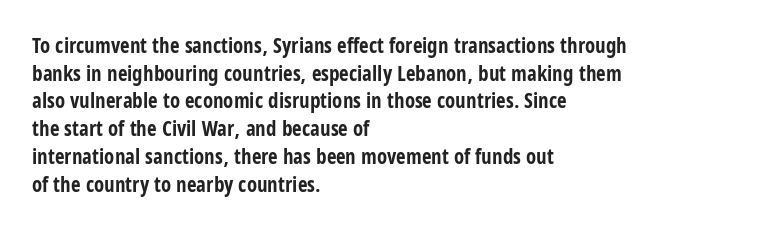
The image shows 21 px bold type, upright; set left-aligned, normal line spacing (1.32x), normal letter spacing, not underlined.
